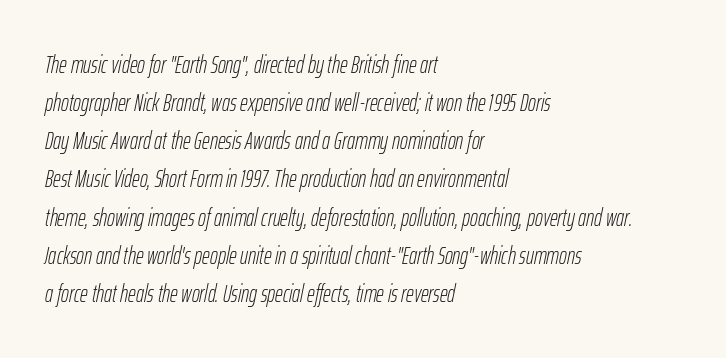
These lines are set flush left with a ragged right edge. The baseline area is clear. The line-height multiplier appears to be the usual default. The specimen reads as italic at a glance. No heavy texture on the line: the type isn't bold.
